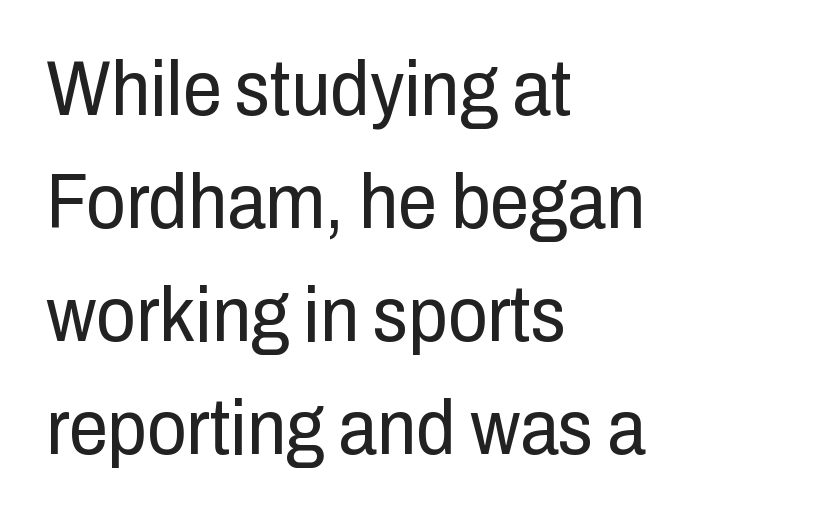
{"serif": "no", "italic": "no", "bold": "no", "weight": "regular", "width": "condensed", "stroke_contrast": "low", "x_height": "medium", "monospaced": "no", "underline": "no", "align": "left", "line_spacing": "normal", "line_spacing_ratio": 1.45, "letter_spacing": "normal", "letter_spacing_em": 0.0, "glyph_px": 78}
